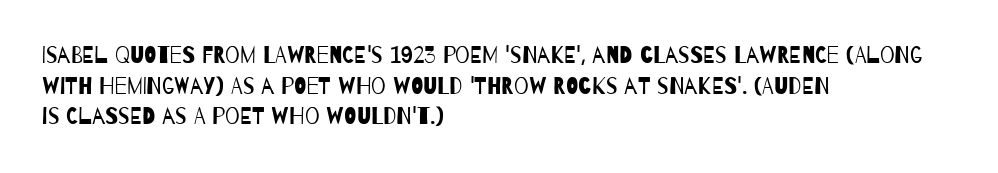
Q: Is the text bold? A: No.
Q: Is the text underlined? A: No.
Q: How is the paragraph aligned? A: Left-aligned.
Q: Is the spacing between letters normal or unusually wide? A: Normal.
Q: Is the spacing between lines tight, normal or loose? A: Normal.
